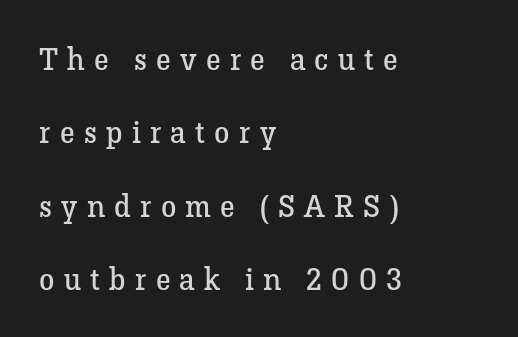
Q: Is the text bold? A: No.
Q: Is the text italic (slanted)? A: No, it is upright.
Q: Is the typeface a serif or a sans-serif typeface? A: Serif.
Q: Is the text underlined? A: No.
Q: How is the paragraph aligned? A: Left-aligned.
Q: Is the spacing between letters normal or unusually wide? A: Unusually wide.
Q: Is the spacing between lines tight, normal or loose? A: Loose.
Q: Width (condensed, normal, or wide)? A: Normal.
Q: Stroke contrast? A: Low.
Q: x-height? A: Medium.
Q: Monospaced? A: No.
